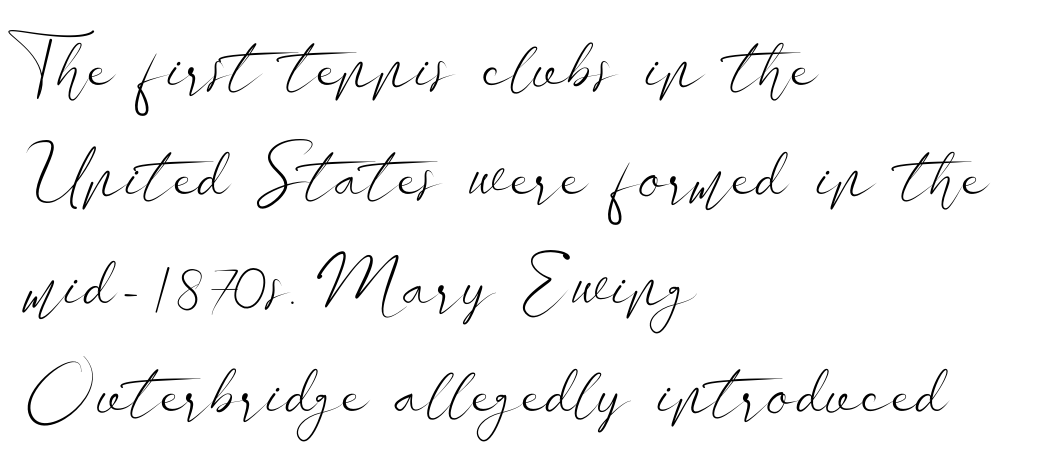
The image shows 73 px light, wide sans-serif type; set left-aligned, normal line spacing (1.49x), normal letter spacing, not underlined; low stroke contrast and a small x-height.
